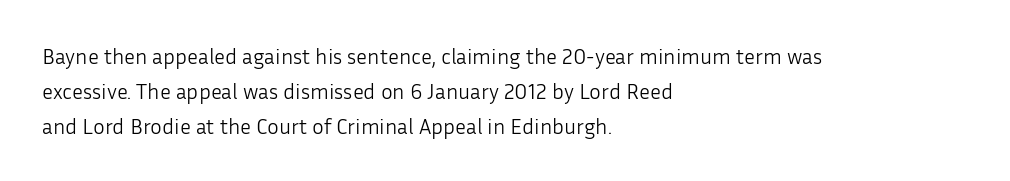
All the whitespace from short lines collects on the right. No extra tracking has been applied to these lines. Characters remain perfectly vertical along every line. The space beneath each line is pristine and unruled. Vertical stems look standard width or narrower in stroke.
